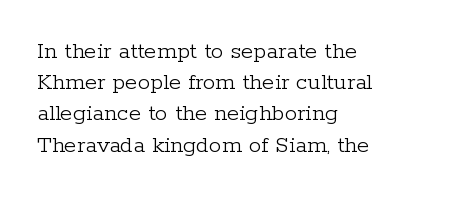
The image shows 25 px text type, upright; set left-aligned, normal line spacing (1.25x), normal letter spacing, not underlined.
